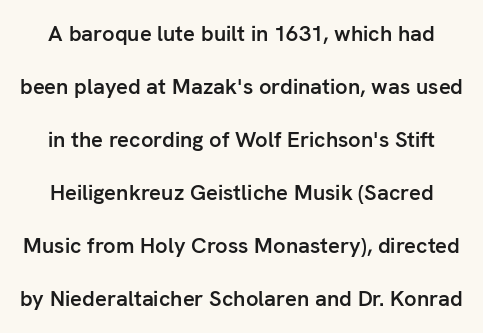
Q: Is the text bold? A: Semi-bold.
Q: Is the text italic (slanted)? A: No, it is upright.
Q: Is the text underlined? A: No.
Q: Is the spacing between letters normal or unusually wide? A: Normal.
Q: Is the spacing between lines tight, normal or loose? A: Loose.
